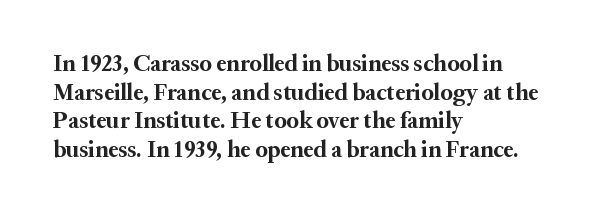
{"italic": "no", "bold": "yes", "underline": "no", "align": "left", "line_spacing": "normal", "line_spacing_ratio": 1.25, "letter_spacing": "normal", "letter_spacing_em": 0.0, "glyph_px": 23}
